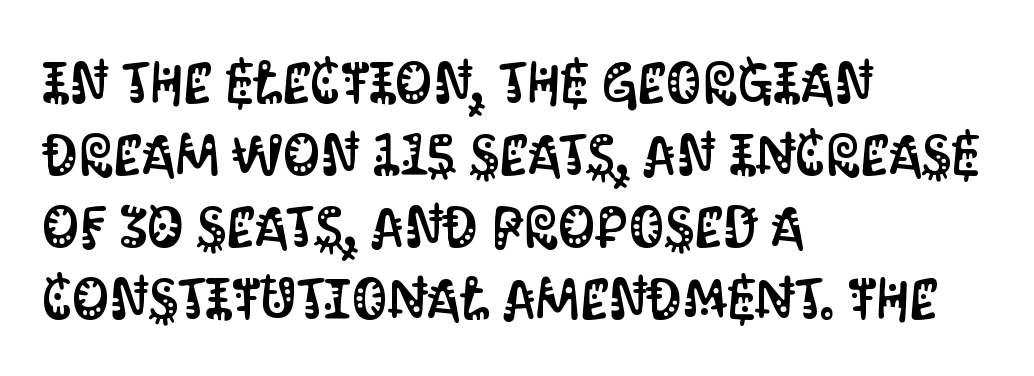
{"serif": "no", "italic": "no", "width": "condensed", "stroke_contrast": "medium", "x_height": "large", "monospaced": "no", "underline": "no", "align": "left", "line_spacing_ratio": 1.24, "letter_spacing": "normal", "letter_spacing_em": 0.0, "glyph_px": 58}
